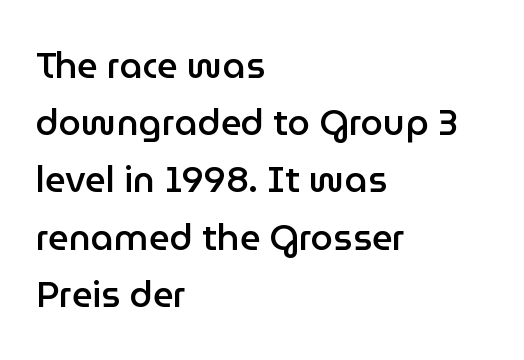
Q: Is the text bold? A: Semi-bold.
Q: Is the text italic (slanted)? A: No, it is upright.
Q: Is the typeface a serif or a sans-serif typeface? A: Sans-serif.
Q: Is the text underlined? A: No.
Q: How is the paragraph aligned? A: Left-aligned.
Q: Is the spacing between letters normal or unusually wide? A: Normal.
Q: Is the spacing between lines tight, normal or loose? A: Normal.
Q: Width (condensed, normal, or wide)? A: Normal.
Q: Stroke contrast? A: Low.
Q: x-height? A: Medium.
Q: Monospaced? A: No.
